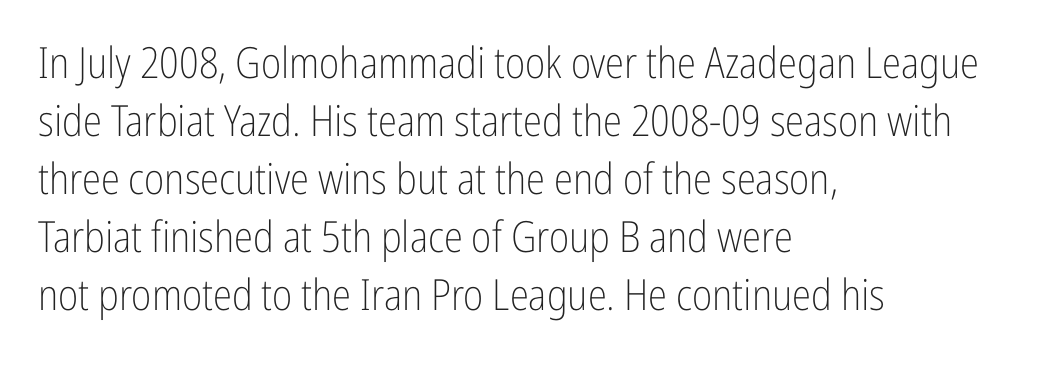
Q: Is the text bold? A: No.
Q: Is the text italic (slanted)? A: No, it is upright.
Q: Is the typeface a serif or a sans-serif typeface? A: Sans-serif.
Q: Is the text underlined? A: No.
Q: How is the paragraph aligned? A: Left-aligned.
Q: Is the spacing between letters normal or unusually wide? A: Normal.
Q: Is the spacing between lines tight, normal or loose? A: Normal.
Q: Width (condensed, normal, or wide)? A: Condensed.
Q: Stroke contrast? A: Low.
Q: x-height? A: Medium.
Q: Monospaced? A: No.
